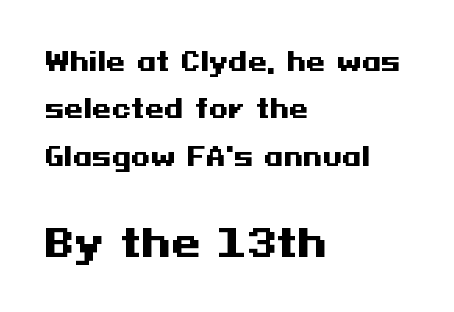
The image shows 38 px heavy, wide sans-serif type, upright; set left-aligned, loose line spacing (1.9x), normal letter spacing, not underlined; the second (bottom) block is 1.52x larger; medium stroke contrast and a medium x-height.
